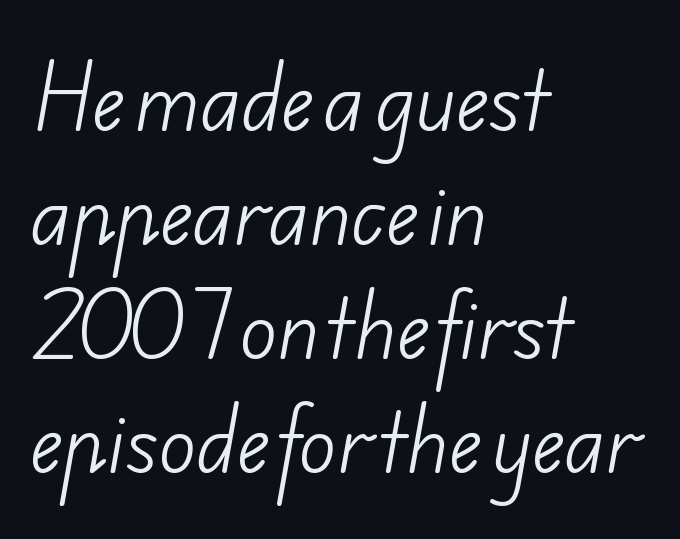
{"serif": "no", "bold": "no", "weight": "light", "width": "normal", "stroke_contrast": "low", "x_height": "small", "monospaced": "no", "underline": "no", "align": "left", "line_spacing": "normal", "line_spacing_ratio": 1.46, "letter_spacing": "normal", "letter_spacing_em": 0.0, "glyph_px": 78}
